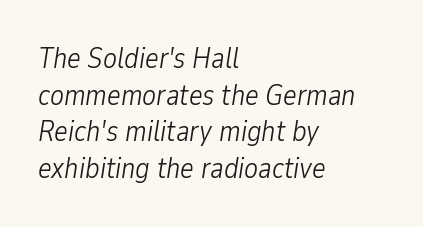
The image shows 29 px light, condensed type, italic (leaning right); set left-aligned, normal line spacing (1.26x), normal letter spacing, not underlined; low stroke contrast and a medium x-height.
